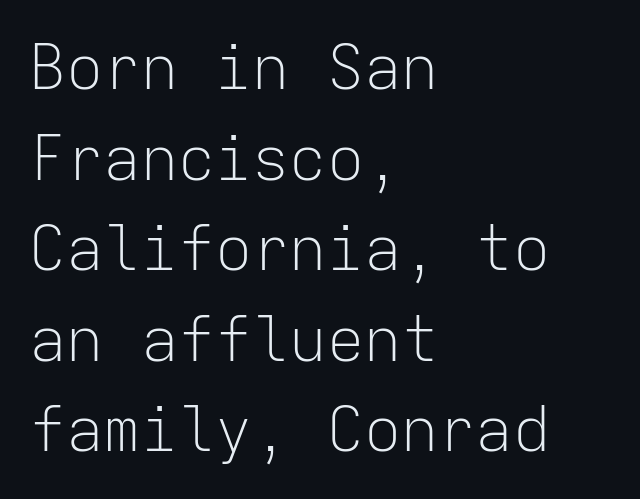
Q: Is the text bold? A: No.
Q: Is the text italic (slanted)? A: No, it is upright.
Q: Is the typeface a serif or a sans-serif typeface? A: Sans-serif.
Q: Is the text underlined? A: No.
Q: How is the paragraph aligned? A: Left-aligned.
Q: Is the spacing between letters normal or unusually wide? A: Normal.
Q: Is the spacing between lines tight, normal or loose? A: Normal.
Q: Width (condensed, normal, or wide)? A: Normal.
Q: Stroke contrast? A: Low.
Q: x-height? A: Medium.
Q: Monospaced? A: Yes.
